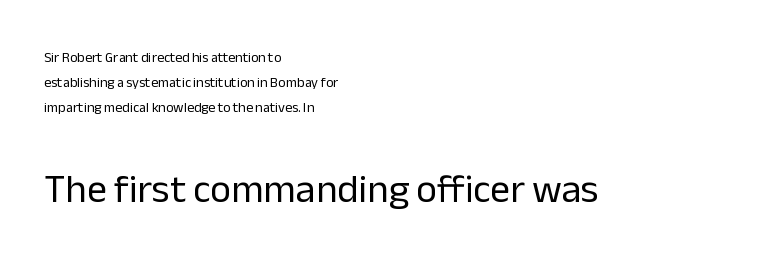
The image shows 40 px regular-weight sans-serif type, upright; set left-aligned, line spacing 1.8x, normal letter spacing, not underlined; the second (bottom) block is 2.86x larger; low stroke contrast and a medium x-height.
